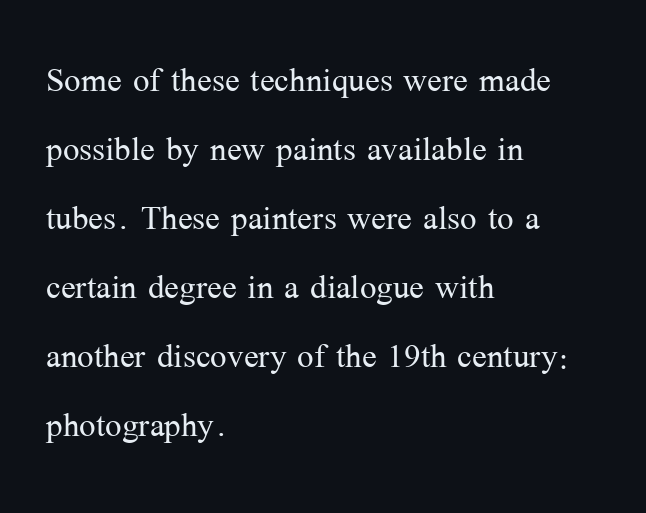
Does the lettering tilt? It doesn't — this is upright. Proportional: the letters do not fall into vertical columns. The lines are quadded left. Reading down the column, the eye jumps a familiar distance to each next line.
